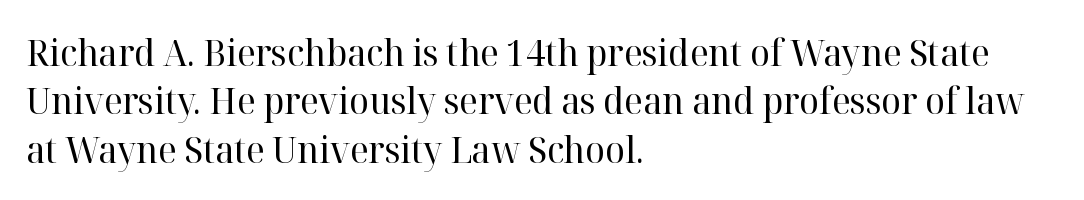
This sample uses a serif face. Unmarked baselines from the first word to the last. Each line starts at the same left margin while the right side varies. Summary of weight: not heavy and not bold. Nobody touched the tracking dial on this one. Italic? Not at all — the glyphs are vertical.
